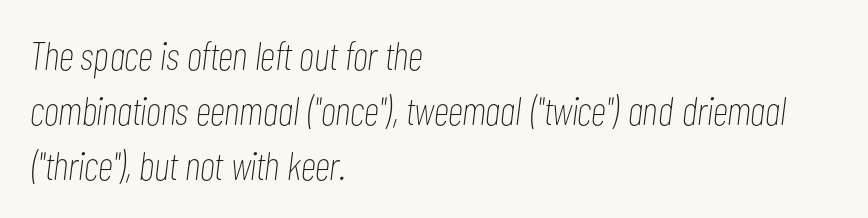
The image shows 40 px thin, condensed type, italic (leaning right); set left-aligned, normal line spacing (1.37x), normal letter spacing, not underlined; low stroke contrast and a medium x-height.
